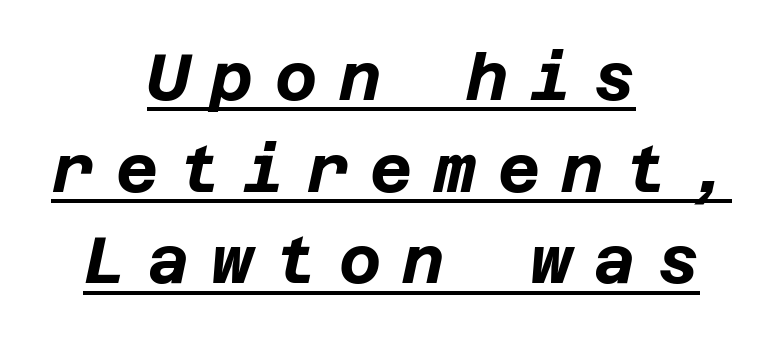
Q: Is the text bold? A: Yes.
Q: Is the text italic (slanted)? A: Yes, it leans right by about 12 degrees.
Q: Is the text underlined? A: Yes.
Q: How is the paragraph aligned? A: Centered.
Q: Is the spacing between letters normal or unusually wide? A: Unusually wide.
Q: Is the spacing between lines tight, normal or loose? A: Normal.
Q: Width (condensed, normal, or wide)? A: Normal.
Q: Stroke contrast? A: Low.
Q: x-height? A: Large.
